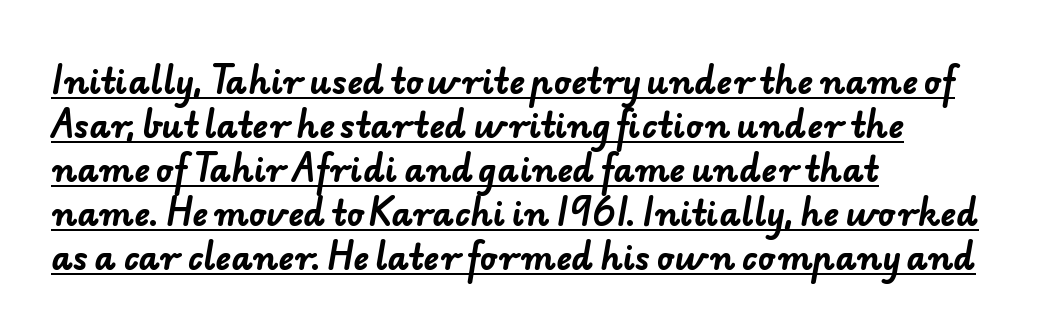
Heavy-handed strokes throughout: this text is bold. Regarding leading, the lines here are spaced in the standard way. These lines stack with their left ends in a neat column. Like a heading marked for emphasis, these lines bear an underscore. Each word holds together tightly as a unit, with standard inter-letter gaps. The designer went with a sans here, leaving each stem footless.
